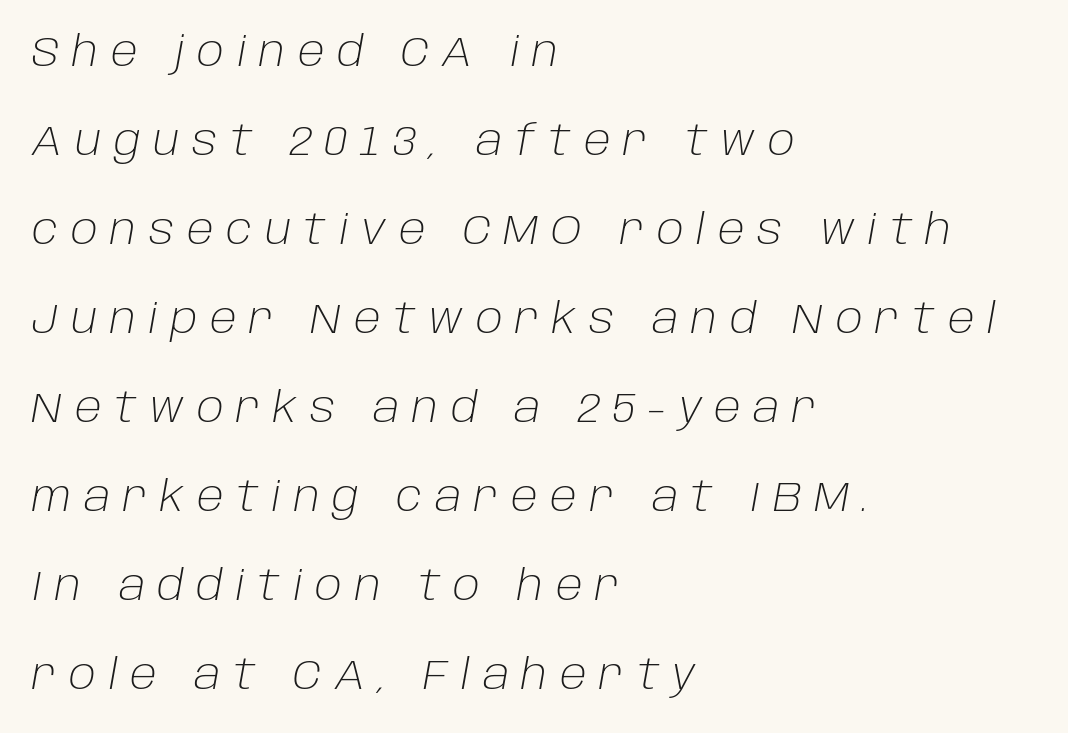
{"italic": "yes", "lean": "right", "slant_degrees": 10, "bold": "no", "weight": "light", "width": "normal", "stroke_contrast": "low", "x_height": "large", "monospaced": "no", "underline": "no", "align": "left", "line_spacing": "loose", "line_spacing_ratio": 2.12, "letter_spacing": "wide", "letter_spacing_em": 0.3, "glyph_px": 42}
